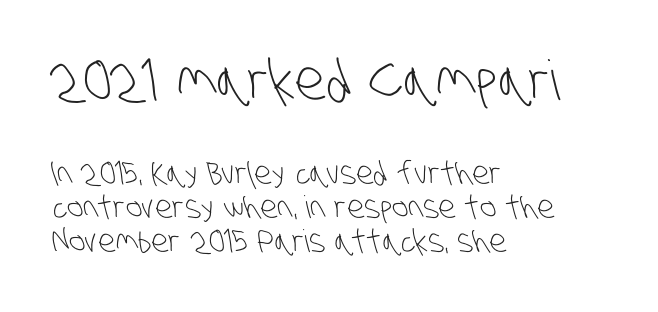
{"serif": "no", "bold": "no", "weight": "light", "width": "condensed", "stroke_contrast": "low", "x_height": "large", "monospaced": "no", "underline": "no", "align": "left", "line_spacing": "tight", "line_spacing_ratio": 1.09, "letter_spacing": "normal", "letter_spacing_em": 0.0, "larger_block": "first", "size_ratio": 1.77, "glyph_px": 55}
